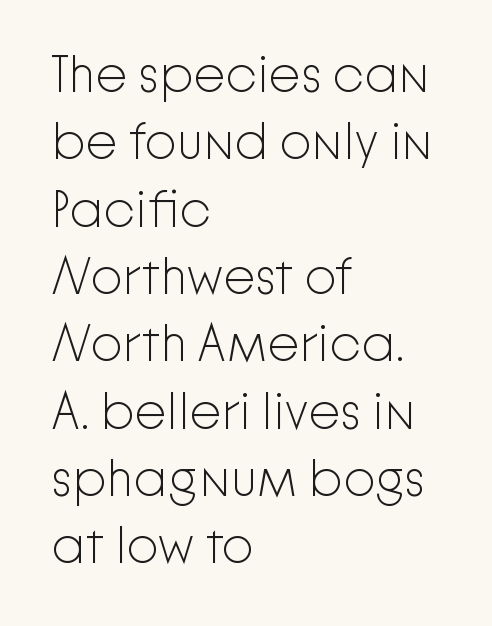
The rendering uses natural spacing where letterforms have individual widths. Decoration check: the copy has no underline. Every stem runs plumb, perpendicular to the baseline. In terms of letterspacing, this is plain default setting. Regarding serifs, this sample does without them. Honestly, the row spacing looks completely unremarkable.
